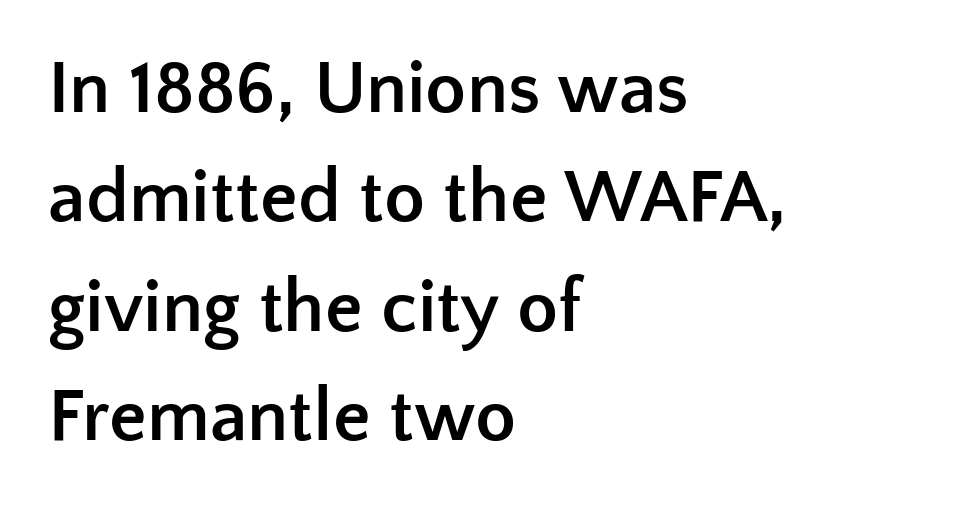
Chunky letters — that's bold for sure. Caption: multi-line text, flush left, ragged right. These lines are composed in type without serifs. Quick note: interline space is typical. Notice how the stems are strictly vertical — no italics here.
